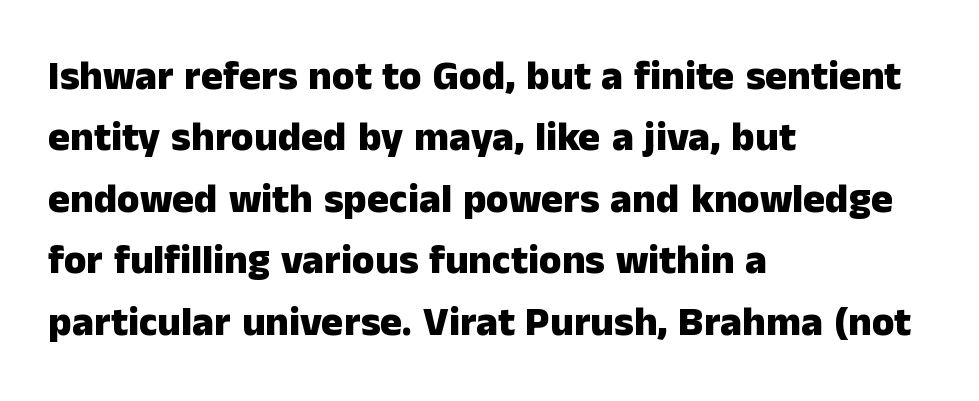
Q: Is the text bold? A: Yes.
Q: Is the text italic (slanted)? A: No, it is upright.
Q: Is the typeface a serif or a sans-serif typeface? A: Sans-serif.
Q: Is the text underlined? A: No.
Q: How is the paragraph aligned? A: Left-aligned.
Q: Is the spacing between letters normal or unusually wide? A: Normal.
Q: Is the spacing between lines tight, normal or loose? A: Normal.
Q: Width (condensed, normal, or wide)? A: Normal.
Q: Stroke contrast? A: Low.
Q: x-height? A: Medium.
Q: Monospaced? A: No.
